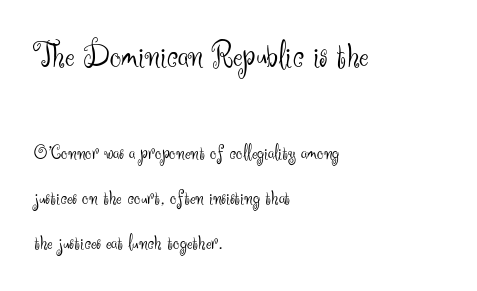
{"serif": "no", "italic": "no", "bold": "no", "weight": "light", "width": "normal", "stroke_contrast": "medium", "x_height": "small", "monospaced": "no", "underline": "no", "align": "left", "line_spacing": "loose", "line_spacing_ratio": 2.14, "letter_spacing": "normal", "letter_spacing_em": 0.0, "larger_block": "first", "size_ratio": 1.71, "glyph_px": 36}
